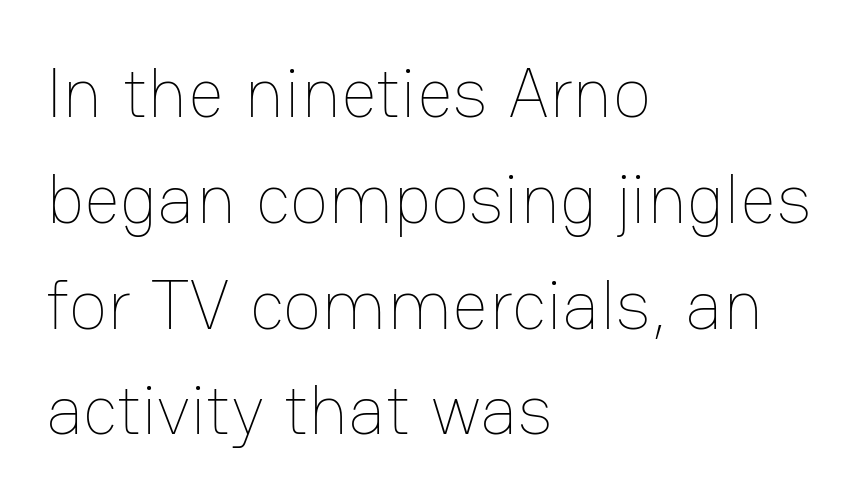
Q: Is the text bold? A: No.
Q: Is the text italic (slanted)? A: No, it is upright.
Q: Is the text underlined? A: No.
Q: How is the paragraph aligned? A: Left-aligned.
Q: Is the spacing between letters normal or unusually wide? A: Normal.
Q: Is the spacing between lines tight, normal or loose? A: Normal.
Q: Width (condensed, normal, or wide)? A: Normal.
Q: Stroke contrast? A: Low.
Q: x-height? A: Medium.
Q: Monospaced? A: No.
